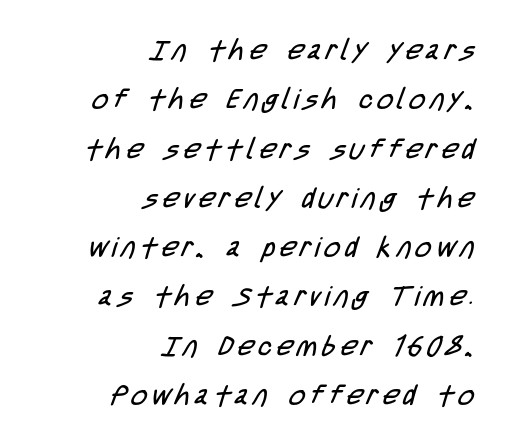
Descender tails drop into unmarked territory. This sample has the flowing, uneven cadence of proportional lettering. Nothing sits at the stroke ends, so this counts as sans-serif. A flush-right, rag-left setting is used for this passage. Heft: none added — not bold.
